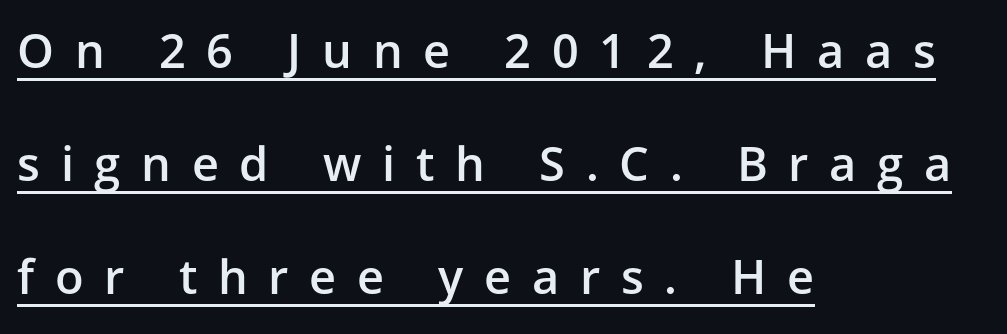
Q: Is the text bold? A: Semi-bold.
Q: Is the text italic (slanted)? A: No, it is upright.
Q: Is the typeface a serif or a sans-serif typeface? A: Sans-serif.
Q: Is the text underlined? A: Yes.
Q: How is the paragraph aligned? A: Left-aligned.
Q: Is the spacing between letters normal or unusually wide? A: Unusually wide.
Q: Is the spacing between lines tight, normal or loose? A: Loose.
Q: Width (condensed, normal, or wide)? A: Normal.
Q: Stroke contrast? A: Low.
Q: x-height? A: Medium.
Q: Monospaced? A: No.
